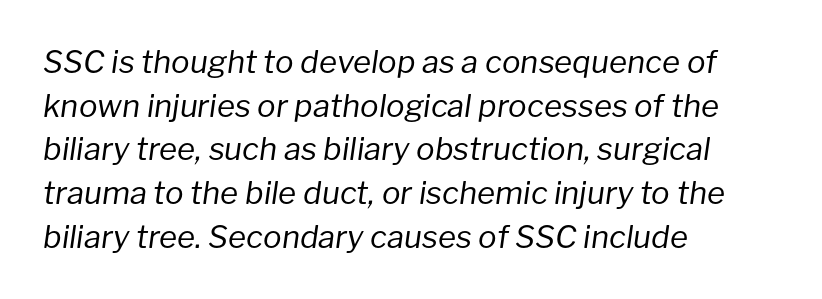
Vertically, the passage feels balanced, rows spaced as you'd expect. Is the letter spacing exaggerated? No — it looks like the ordinary default. Caption: face not bold, strokes unweighted. Descenders hang freely into open space. Does the copy run flush right? No — it runs flush left.
